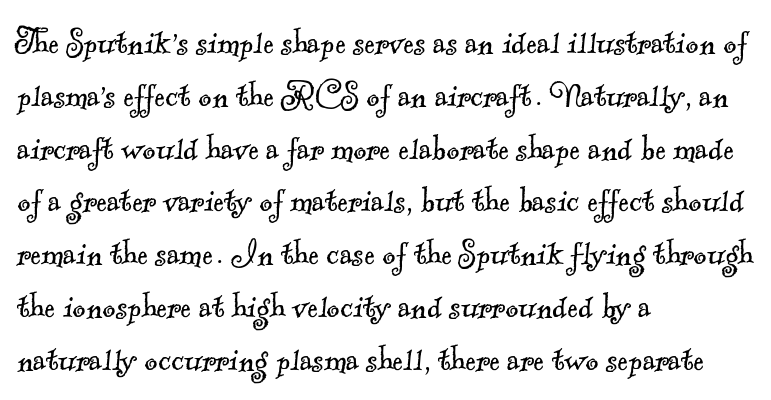
A clean baseline with only descenders dipping below it. Unbolded letterforms with no extra heft. Regarding leading, the lines here are spaced in the standard way. A typesetter would call this proportional, since set widths differ per character.
